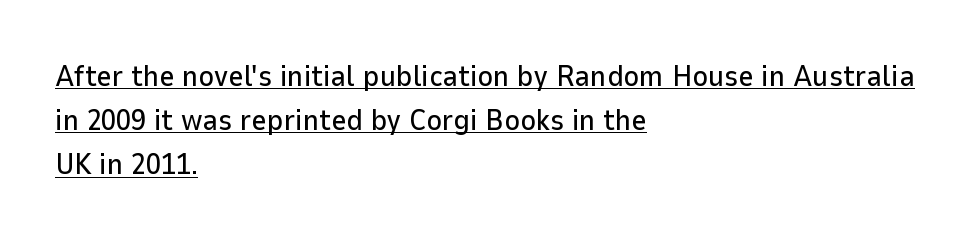
The image shows 30 px sans-serif type, upright; set left-aligned, normal line spacing (1.47x), normal letter spacing, underlined; low stroke contrast and a medium x-height.
